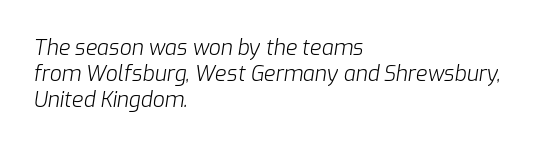
The image shows 21 px text type, italic (leaning right); set left-aligned, normal line spacing (1.25x), normal letter spacing, not underlined.
